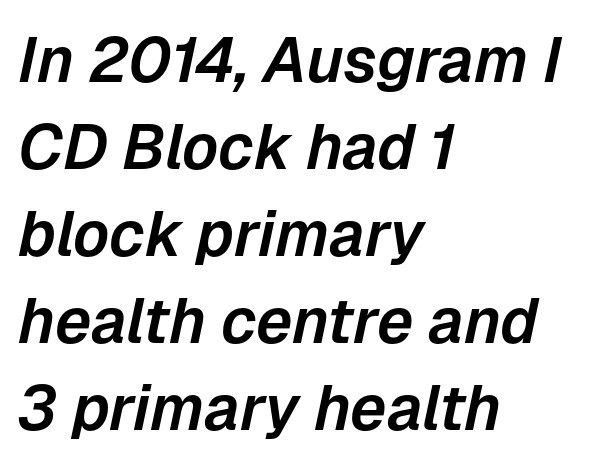
In terms of leading, this rendering sits right in the middle. Posture: slanted. Do the characters align in a grid? No, the font is proportional. The type is set solid horizontally, with unmodified tracking.
